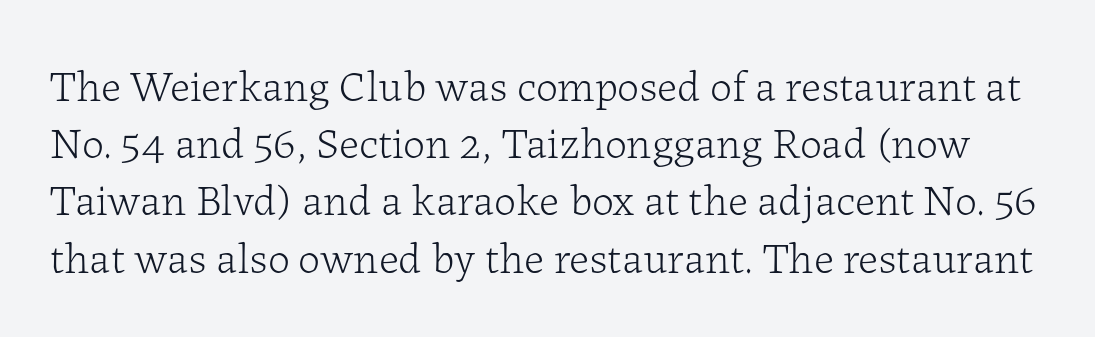
Observe the ordinary spacing: letters are neighbours, not strangers. The font is comparable to plain body text, perhaps lighter. You can tell from the footed stems that serif type was used. The passage shown is typed in a proportional face where columns would drift. You can tell it's not italic because the verticals are truly vertical. No word sits above an underline.
